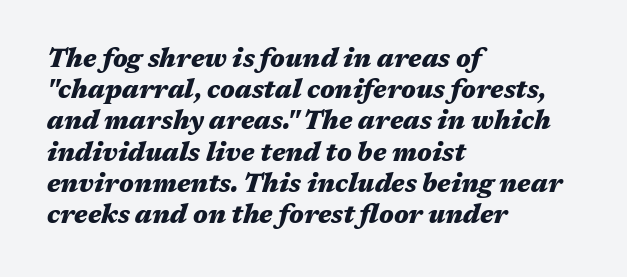
The image shows 26 px bold type, italic (leaning right); set left-aligned, line spacing 1.2x, normal letter spacing, not underlined.
